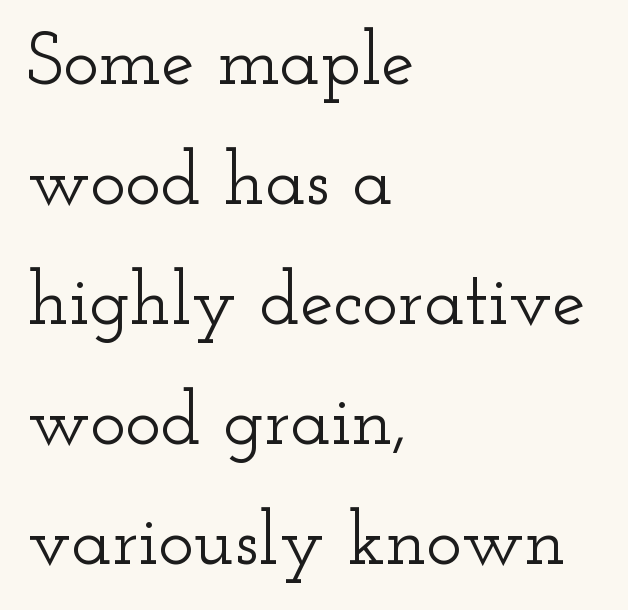
Q: Is the text italic (slanted)? A: No, it is upright.
Q: Is the typeface a serif or a sans-serif typeface? A: Serif.
Q: Is the text underlined? A: No.
Q: How is the paragraph aligned? A: Left-aligned.
Q: Is the spacing between letters normal or unusually wide? A: Normal.
Q: Is the spacing between lines tight, normal or loose? A: Normal.
Q: Width (condensed, normal, or wide)? A: Wide.
Q: Stroke contrast? A: Low.
Q: x-height? A: Small.
Q: Monospaced? A: No.
